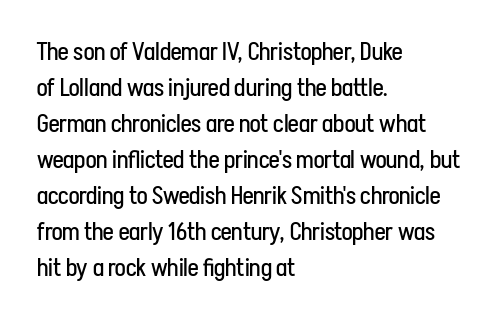
{"italic": "no", "bold": "no", "underline": "no", "align": "left", "line_spacing": "normal", "line_spacing_ratio": 1.44, "letter_spacing": "normal", "letter_spacing_em": 0.0, "glyph_px": 25}
